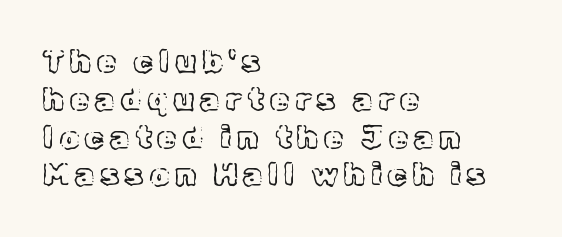
The rag falls on the right side of this text block. Vertical strokes here are truly vertical. The glyphs are unaccompanied by any horizontal stroke below them. These lines are rendered in a variable-pitch font.
